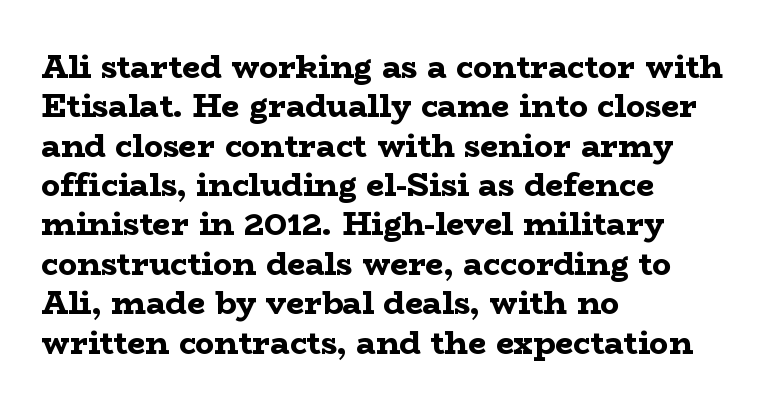
{"serif": "yes", "italic": "no", "bold": "yes", "weight": "bold", "width": "wide", "stroke_contrast": "low", "x_height": "medium", "monospaced": "no", "underline": "no", "align": "left", "line_spacing_ratio": 1.23, "letter_spacing": "normal", "letter_spacing_em": 0.0, "glyph_px": 32}
